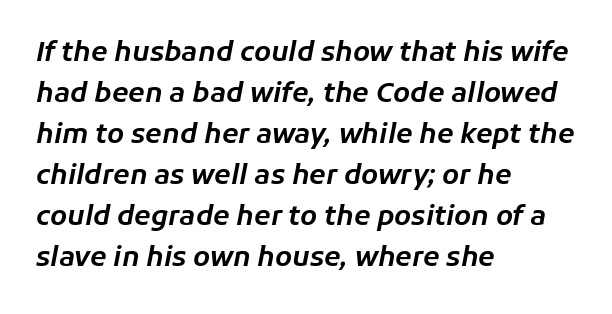
{"italic": "yes", "lean": "right", "slant_degrees": 11, "underline": "no", "align": "left", "line_spacing": "normal", "line_spacing_ratio": 1.52, "letter_spacing": "normal", "letter_spacing_em": 0.0, "glyph_px": 27}
